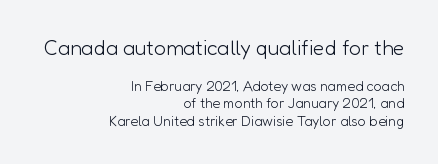
The image shows 21 px text type, upright; set right-aligned, line spacing 1.24x, normal letter spacing, not underlined; the first (top) block is 1.5x larger.
